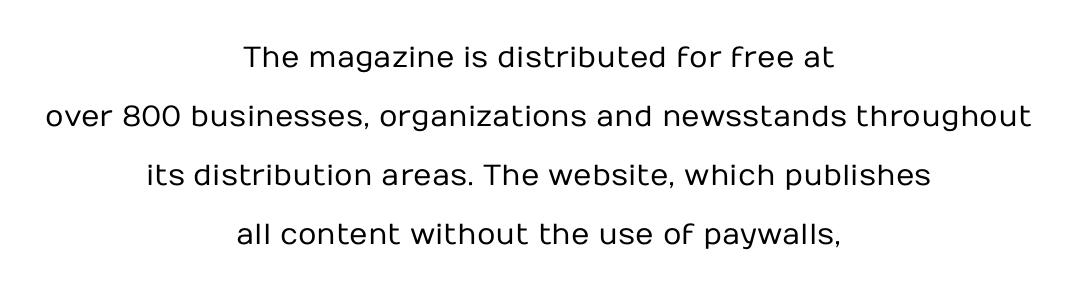
{"serif": "no", "italic": "no", "bold": "no", "weight": "regular", "width": "normal", "stroke_contrast": "low", "x_height": "medium", "monospaced": "no", "underline": "no", "align": "center", "line_spacing": "loose", "line_spacing_ratio": 2.03, "letter_spacing": "normal", "letter_spacing_em": 0.0, "glyph_px": 29}
